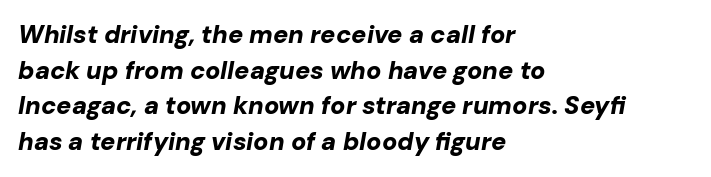
Q: Is the text bold? A: Yes.
Q: Is the text italic (slanted)? A: Yes, it leans right by about 10 degrees.
Q: Is the text underlined? A: No.
Q: How is the paragraph aligned? A: Left-aligned.
Q: Is the spacing between letters normal or unusually wide? A: Normal.
Q: Is the spacing between lines tight, normal or loose? A: Normal.
